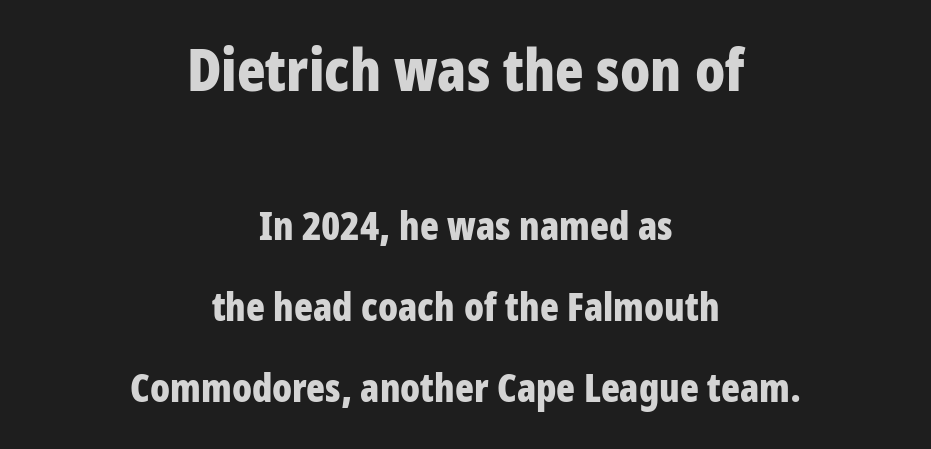
The image shows 59 px bold, condensed sans-serif type, upright; set centered, loose line spacing (2.08x), normal letter spacing, not underlined; the first (top) block is 1.51x larger; low stroke contrast and a large x-height.
